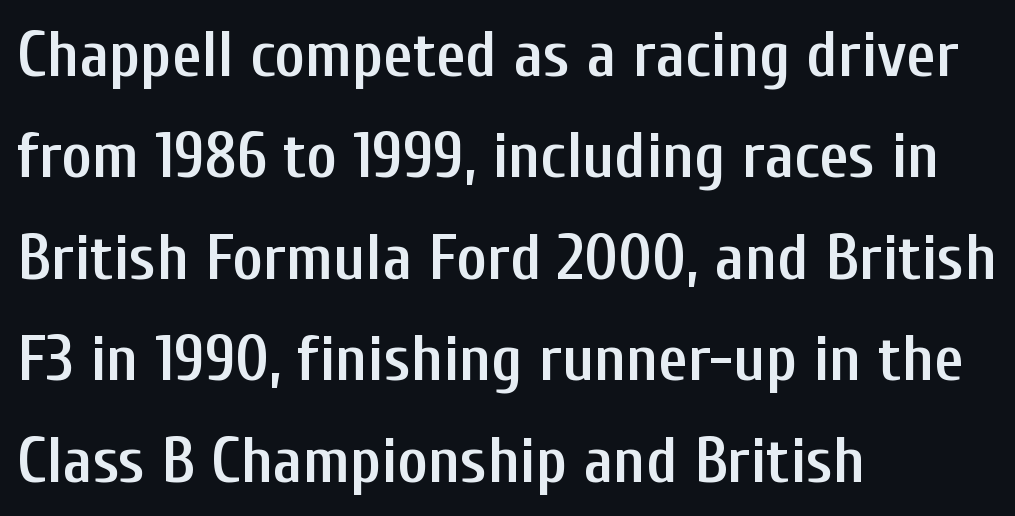
{"serif": "no", "italic": "no", "bold": "semi", "weight": "semibold", "width": "condensed", "stroke_contrast": "low", "x_height": "medium", "monospaced": "no", "underline": "no", "align": "left", "line_spacing": "normal", "line_spacing_ratio": 1.56, "letter_spacing": "normal", "letter_spacing_em": 0.0, "glyph_px": 65}
